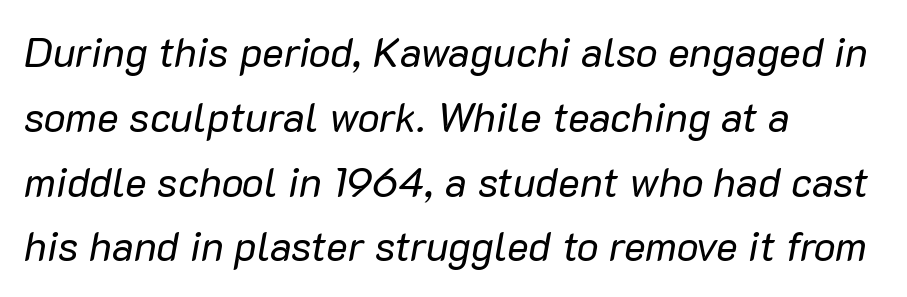
Q: Is the text bold? A: No.
Q: Is the text italic (slanted)? A: Yes, it leans right by about 10 degrees.
Q: Is the text underlined? A: No.
Q: How is the paragraph aligned? A: Left-aligned.
Q: Is the spacing between letters normal or unusually wide? A: Normal.
Q: Is the spacing between lines tight, normal or loose? A: Normal.
Q: Width (condensed, normal, or wide)? A: Normal.
Q: Stroke contrast? A: Low.
Q: x-height? A: Medium.
Q: Monospaced? A: No.
